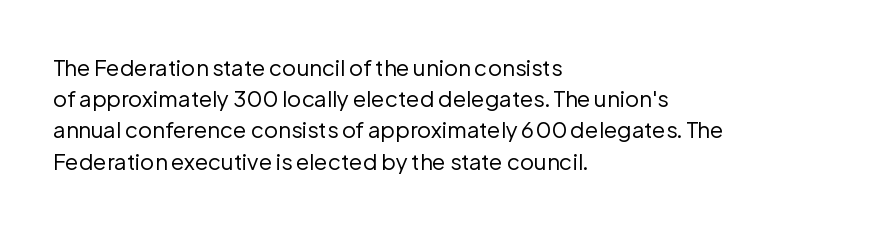
Q: Is the text bold? A: No.
Q: Is the text italic (slanted)? A: No, it is upright.
Q: Is the text underlined? A: No.
Q: How is the paragraph aligned? A: Left-aligned.
Q: Is the spacing between letters normal or unusually wide? A: Normal.
Q: Is the spacing between lines tight, normal or loose? A: Normal.
